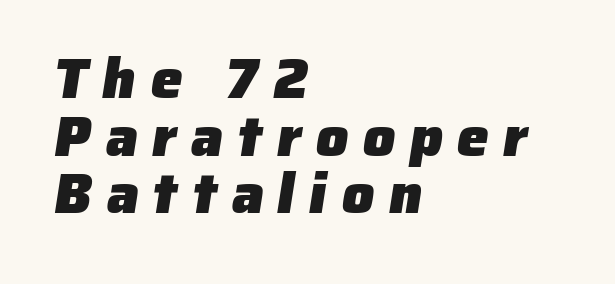
How would I describe the line gaps? Narrow and economical. This sample has the flowing, uneven cadence of proportional lettering. Is the type bold? Yes — the strokes are clearly thick and heavy. Is the block centered? No — it sits flush against the left margin. The string is rendered with underlining switched off. Does the type have serifs? No, each stem ends abruptly.
